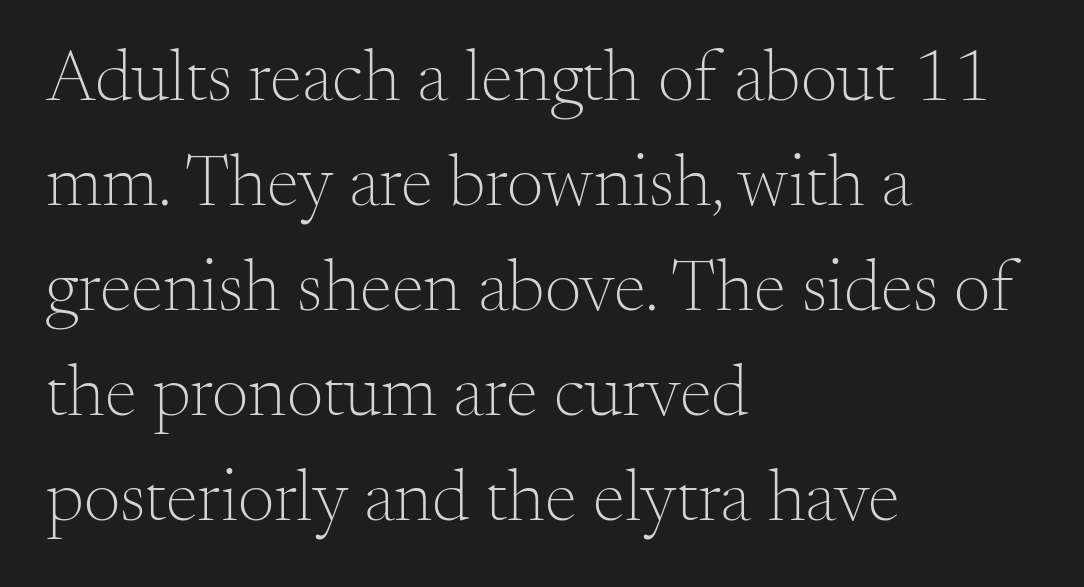
The image shows 73 px light serif type, upright; set left-aligned, normal line spacing (1.44x), normal letter spacing, not underlined; medium stroke contrast and a small x-height.
